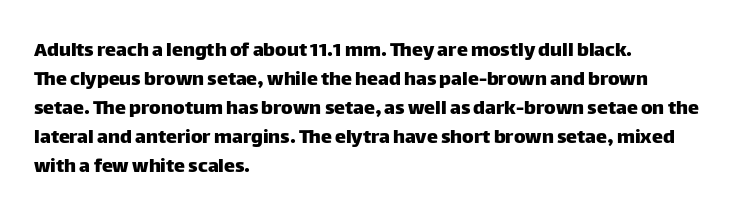
It's the straight-up-and-down kind of type. The horizontal fit of the characters is conventional and even. These lines are set flush left with a ragged right edge. Glance below the letters and you will spot only blank space.
